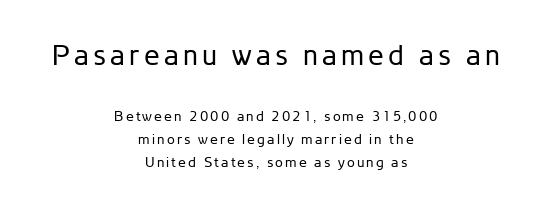
Looks like regular typesetting: each glyph gets only the width it needs. The block of text has a typical density, with ordinary space between rows. The earlier block is typeset at a bigger size than the later block. Stems and bowls with no extra thickness — not bold. No italicization has been applied; the sample stays upright.
